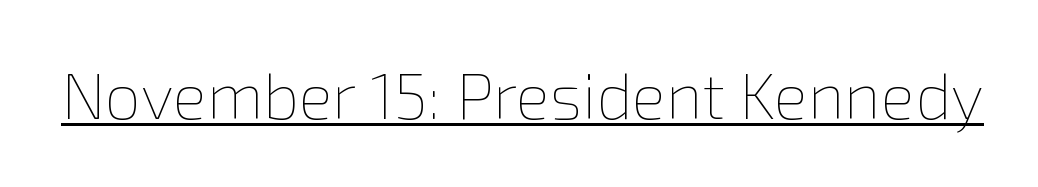
Q: Is the text bold? A: No.
Q: Is the text italic (slanted)? A: No, it is upright.
Q: Is the text underlined? A: Yes.
Q: Is the spacing between letters normal or unusually wide? A: Normal.
Q: Width (condensed, normal, or wide)? A: Normal.
Q: Stroke contrast? A: Low.
Q: x-height? A: Medium.
Q: Monospaced? A: No.
